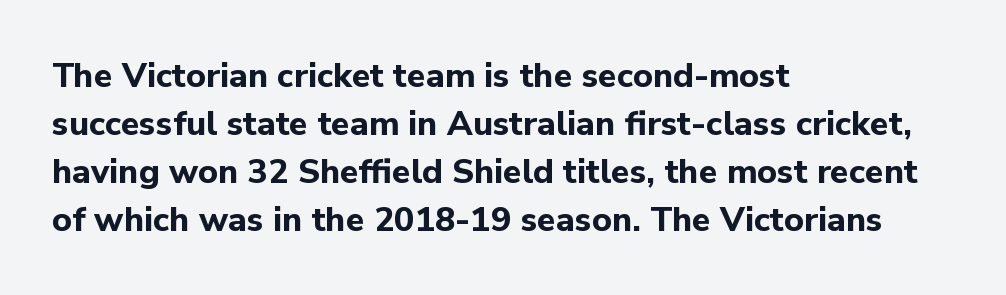
The image shows 34 px bold sans-serif type, upright; set left-aligned, normal line spacing (1.41x), normal letter spacing, not underlined; low stroke contrast and a medium x-height.
